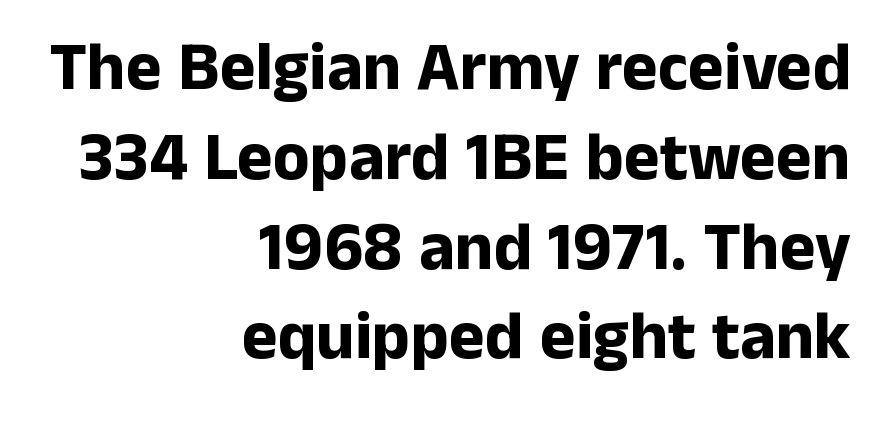
Notice how the passage keeps a crisp vertical edge on the right only. A full-strength bold gives these letters their thick strokes. In terms of leading, this rendering sits right in the middle. Looks like regular typesetting: each glyph gets only the width it needs.
